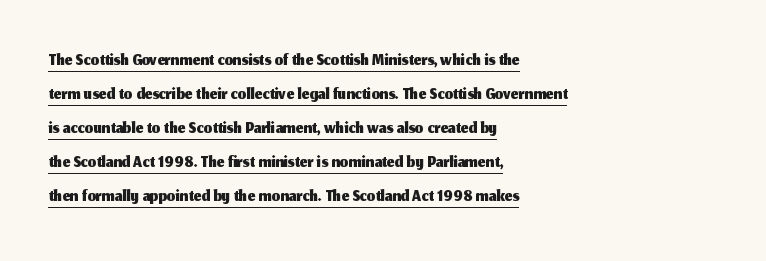
Q: Is the text italic (slanted)? A: No, it is upright.
Q: Is the text underlined? A: Yes.
Q: How is the paragraph aligned? A: Left-aligned.
Q: Is the spacing between letters normal or unusually wide? A: Normal.
Q: Is the spacing between lines tight, normal or loose? A: Normal.
